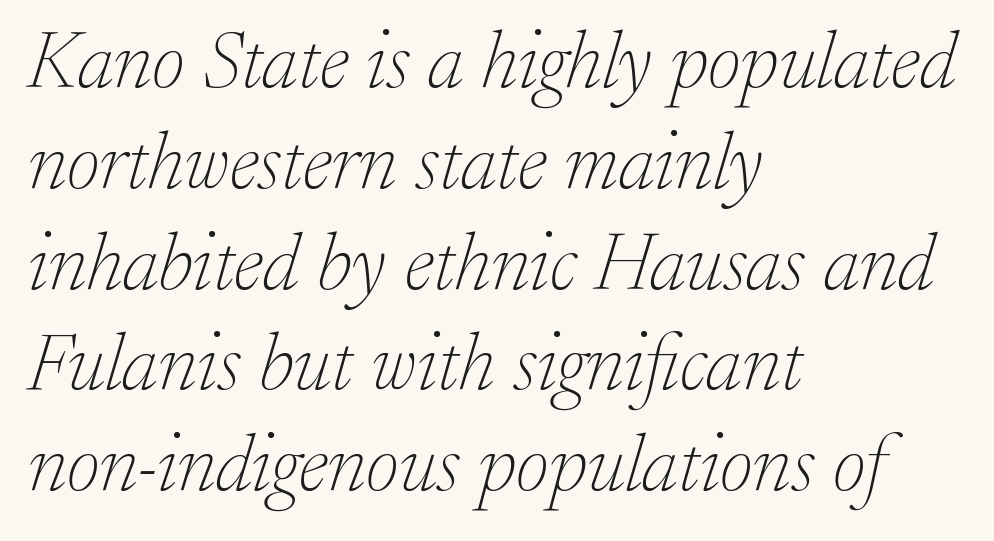
The image shows 80 px thin serif type, italic (leaning right); set left-aligned, normal line spacing (1.26x), normal letter spacing, not underlined; low stroke contrast and a medium x-height.
